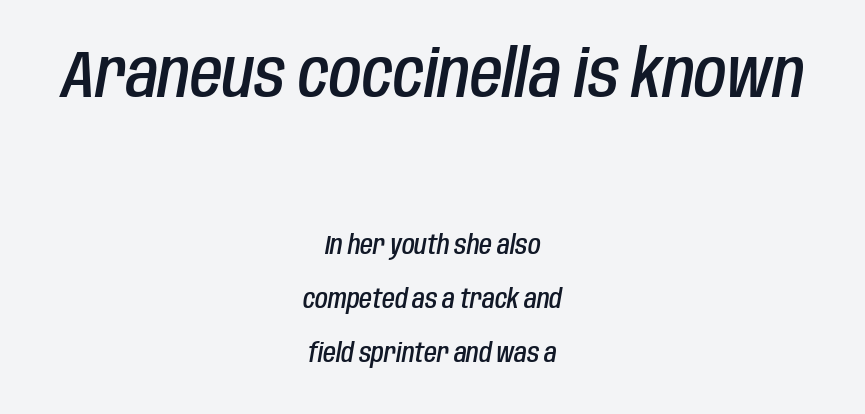
Think of a printed novel: that variable character pitch is what you see here. Compared with typical body copy, the letter spacing here is the same. Leftover space on each line is divided equally before and after the words. Notice how the stems are inclined rather than vertical — that's the hallmark of italics. Weight: semibold (demi). The upper block of text is set noticeably larger than the block beneath it.
